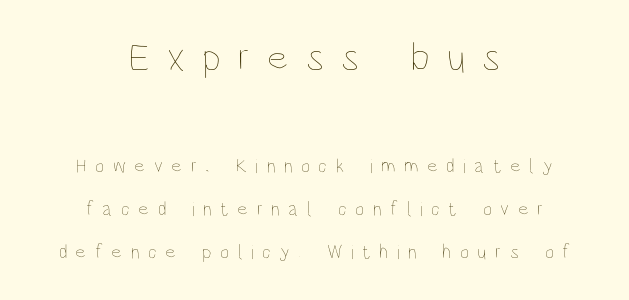
Q: Is the text bold? A: No.
Q: Is the text italic (slanted)? A: No, it is upright.
Q: Is the text underlined? A: No.
Q: How is the paragraph aligned? A: Centered.
Q: Is the spacing between letters normal or unusually wide? A: Unusually wide.
Q: Is the spacing between lines tight, normal or loose? A: Loose.
Q: Which block of text is set in a larger size, the first (top) or the second (bottom)? A: The first (top) one.
Q: Width (condensed, normal, or wide)? A: Condensed.
Q: Stroke contrast? A: Low.
Q: x-height? A: Large.
Q: Monospaced? A: No.
